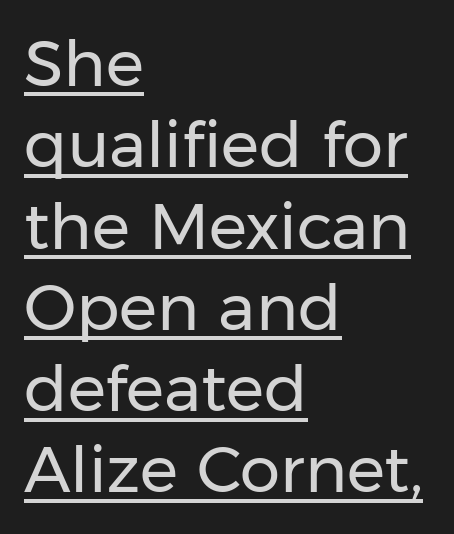
Q: Is the text bold? A: No.
Q: Is the text italic (slanted)? A: No, it is upright.
Q: Is the typeface a serif or a sans-serif typeface? A: Sans-serif.
Q: Is the text underlined? A: Yes.
Q: How is the paragraph aligned? A: Left-aligned.
Q: Is the spacing between letters normal or unusually wide? A: Normal.
Q: Is the spacing between lines tight, normal or loose? A: Normal.
Q: Width (condensed, normal, or wide)? A: Normal.
Q: Stroke contrast? A: Low.
Q: x-height? A: Medium.
Q: Monospaced? A: No.
